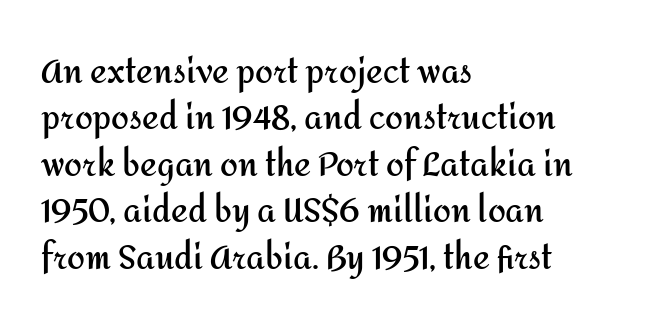
Q: Is the text bold? A: Yes.
Q: Is the text italic (slanted)? A: No, it is upright.
Q: Is the typeface a serif or a sans-serif typeface? A: Sans-serif.
Q: Is the text underlined? A: No.
Q: How is the paragraph aligned? A: Left-aligned.
Q: Is the spacing between letters normal or unusually wide? A: Normal.
Q: Is the spacing between lines tight, normal or loose? A: Normal.
Q: Width (condensed, normal, or wide)? A: Normal.
Q: Stroke contrast? A: Medium.
Q: x-height? A: Medium.
Q: Monospaced? A: No.
